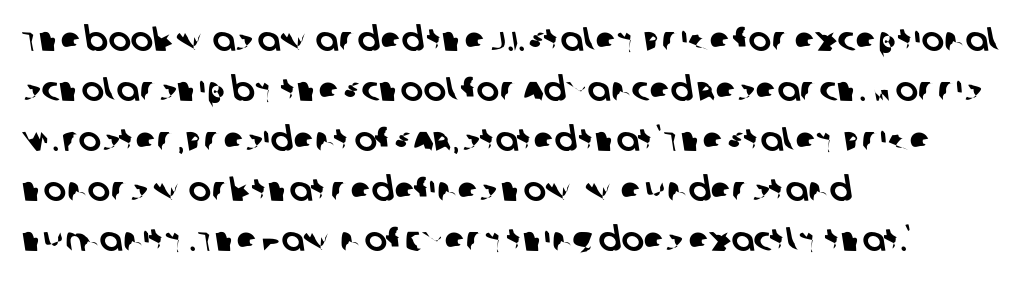
Does the copy run flush right? No — it runs flush left. Looks like regular typesetting: each glyph gets only the width it needs. The glyphs in this specimen are sans serif. Descenders are the only things crossing below the line. The rows are spaced the way most documents space them.
